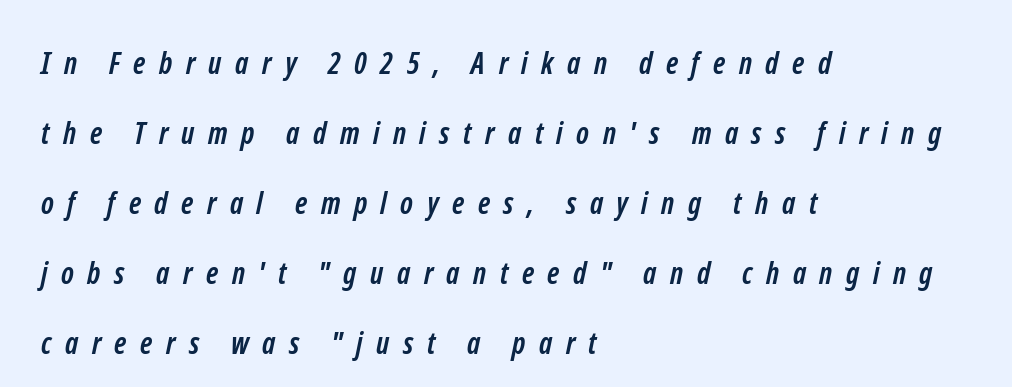
Q: Is the text bold? A: Yes.
Q: Is the typeface a serif or a sans-serif typeface? A: Sans-serif.
Q: Is the text underlined? A: No.
Q: How is the paragraph aligned? A: Left-aligned.
Q: Is the spacing between letters normal or unusually wide? A: Unusually wide.
Q: Is the spacing between lines tight, normal or loose? A: Loose.
Q: Width (condensed, normal, or wide)? A: Condensed.
Q: Stroke contrast? A: Low.
Q: x-height? A: Medium.
Q: Monospaced? A: No.
